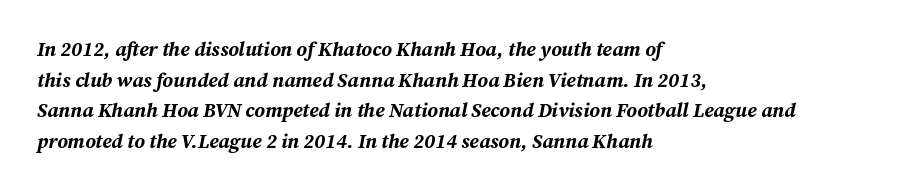
The image shows 20 px bold type, italic (leaning right); set left-aligned, normal line spacing (1.53x), normal letter spacing, not underlined.
